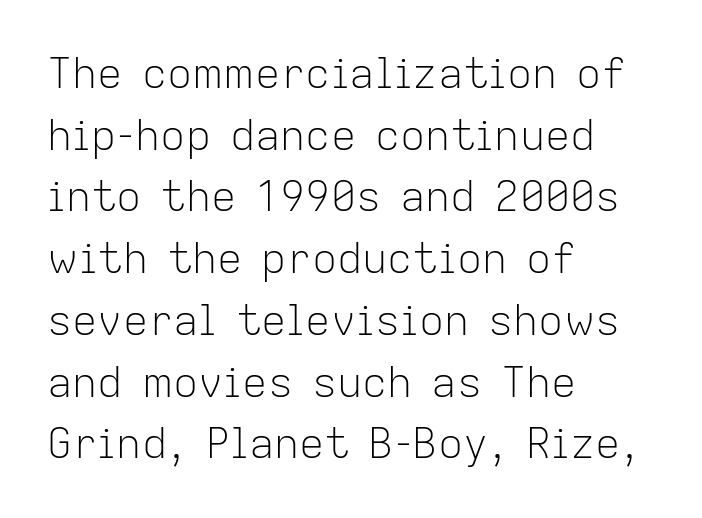
{"serif": "no", "italic": "no", "bold": "no", "weight": "light", "width": "normal", "stroke_contrast": "low", "x_height": "medium", "monospaced": "no", "underline": "no", "align": "left", "line_spacing": "normal", "line_spacing_ratio": 1.47, "letter_spacing": "normal", "letter_spacing_em": 0.0, "glyph_px": 42}
